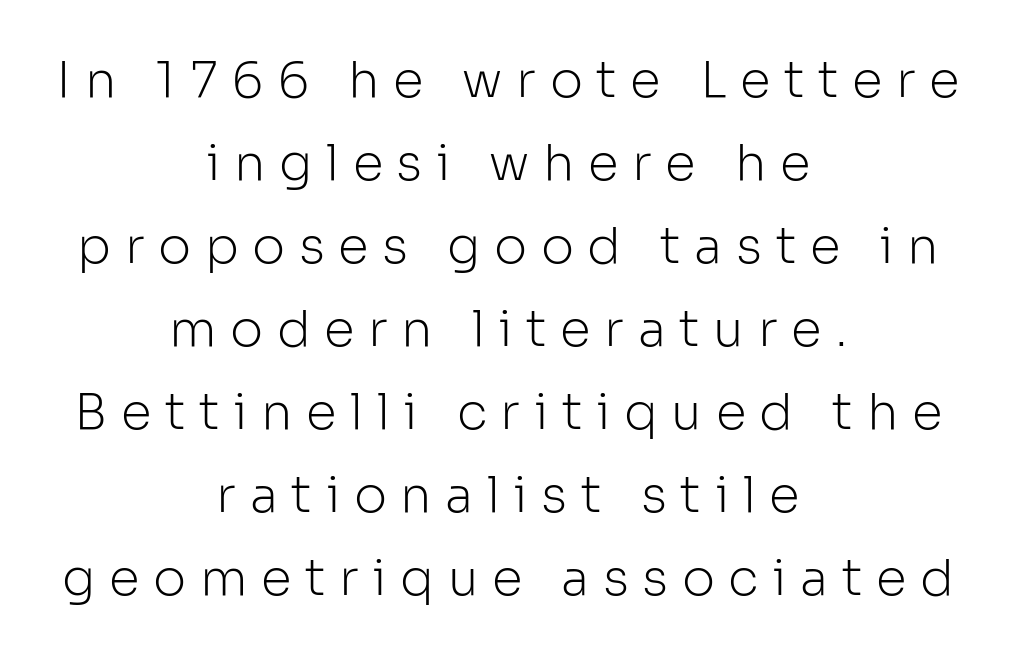
The image shows 50 px light sans-serif type, upright; set centered, normal line spacing (1.66x), unusually wide letter spacing (+0.27 em), not underlined; low stroke contrast and a medium x-height.
